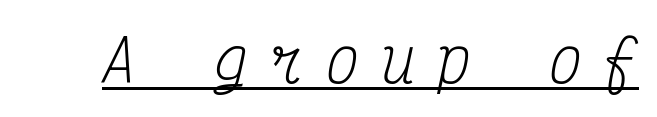
{"serif": "yes", "italic": "yes", "lean": "right", "slant_degrees": 12, "bold": "no", "weight": "regular", "width": "condensed", "stroke_contrast": "medium", "x_height": "medium", "monospaced": "yes", "underline": "yes", "letter_spacing": "wide", "letter_spacing_em": 0.36, "glyph_px": 58}
